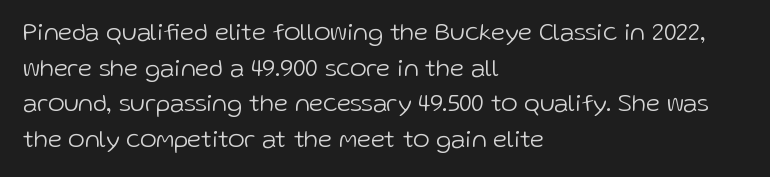
The image shows 25 px text type, upright; set left-aligned, normal line spacing (1.43x), normal letter spacing, not underlined.
